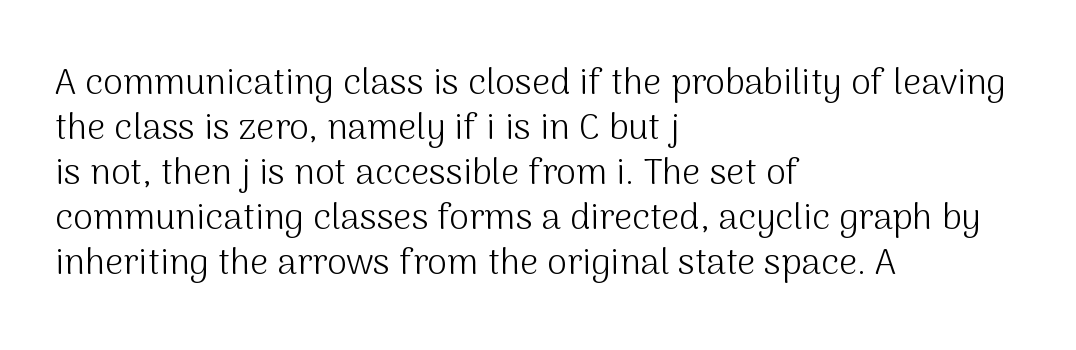
{"serif": "no", "italic": "no", "bold": "no", "weight": "light", "width": "normal", "stroke_contrast": "medium", "x_height": "medium", "monospaced": "no", "underline": "no", "align": "left", "line_spacing": "normal", "line_spacing_ratio": 1.25, "letter_spacing": "normal", "letter_spacing_em": 0.0, "glyph_px": 36}
